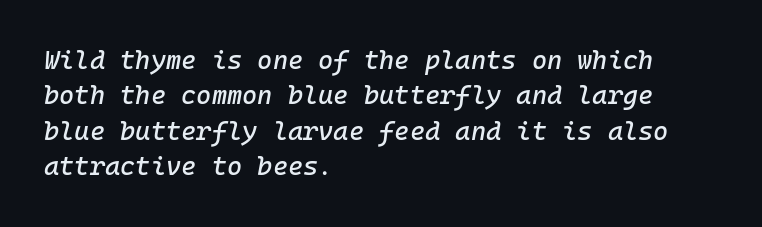
Q: Is the text italic (slanted)? A: Yes, it leans right by about 10 degrees.
Q: Is the text underlined? A: No.
Q: How is the paragraph aligned? A: Left-aligned.
Q: Is the spacing between letters normal or unusually wide? A: Normal.
Q: Is the spacing between lines tight, normal or loose? A: Normal.
